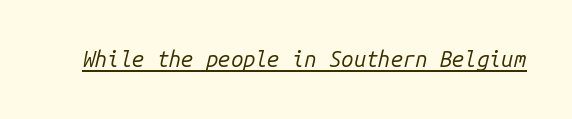
Q: Is the text bold? A: No.
Q: Is the text italic (slanted)? A: Yes, it leans right by about 14 degrees.
Q: Is the text underlined? A: Yes.
Q: Is the spacing between letters normal or unusually wide? A: Normal.
